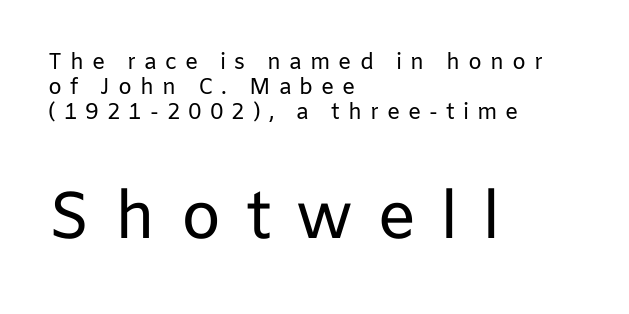
{"serif": "no", "italic": "no", "bold": "no", "weight": "regular", "width": "normal", "stroke_contrast": "low", "x_height": "medium", "monospaced": "no", "underline": "no", "align": "left", "line_spacing": "tight", "line_spacing_ratio": 1.14, "letter_spacing": "wide", "letter_spacing_em": 0.36, "larger_block": "second", "size_ratio": 3.0, "glyph_px": 66}
